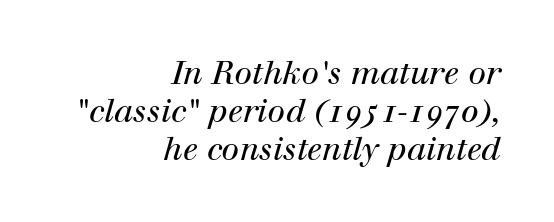
Q: Is the text bold? A: No.
Q: Is the text italic (slanted)? A: Yes, it leans right by about 12 degrees.
Q: Is the typeface a serif or a sans-serif typeface? A: Serif.
Q: Is the text underlined? A: No.
Q: How is the paragraph aligned? A: Right-aligned.
Q: Is the spacing between letters normal or unusually wide? A: Normal.
Q: Width (condensed, normal, or wide)? A: Normal.
Q: Stroke contrast? A: High.
Q: x-height? A: Medium.
Q: Monospaced? A: No.
